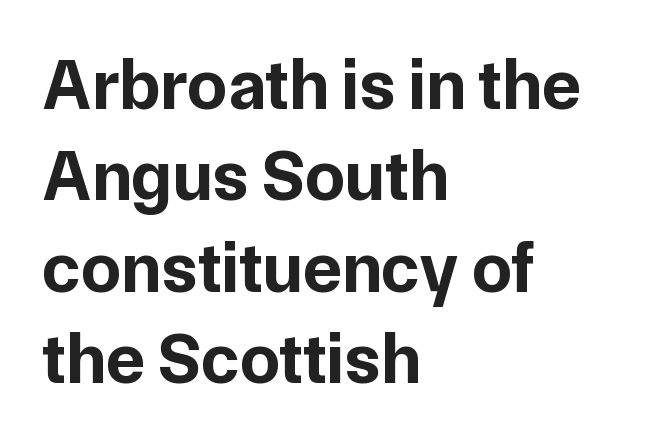
Every letter is thick-stroked: bold, no question. Is this a fixed-width face? No — the glyphs have proportional, varying widths. Vertical spacing — default. These lines keep a tight, regular rhythm from letter to letter.
